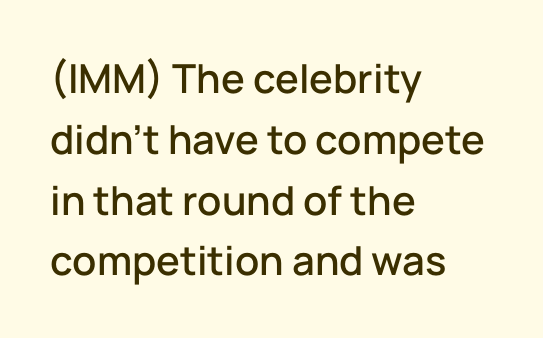
Q: Is the text italic (slanted)? A: No, it is upright.
Q: Is the typeface a serif or a sans-serif typeface? A: Sans-serif.
Q: Is the text underlined? A: No.
Q: How is the paragraph aligned? A: Left-aligned.
Q: Is the spacing between letters normal or unusually wide? A: Normal.
Q: Is the spacing between lines tight, normal or loose? A: Normal.
Q: Width (condensed, normal, or wide)? A: Normal.
Q: Stroke contrast? A: Low.
Q: x-height? A: Medium.
Q: Monospaced? A: No.
